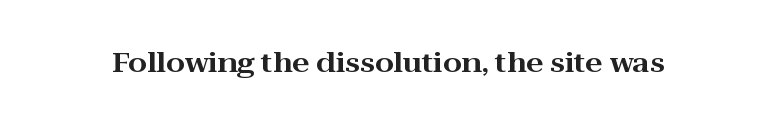
The image shows 27 px text type, upright; set normal letter spacing, not underlined.
